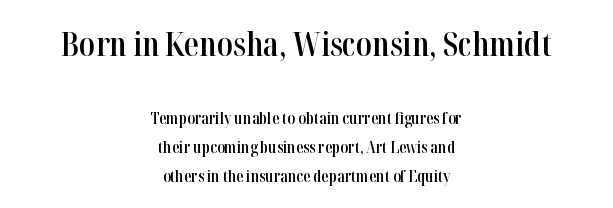
Q: Is the text bold? A: Semi-bold.
Q: Is the text italic (slanted)? A: No, it is upright.
Q: Is the typeface a serif or a sans-serif typeface? A: Serif.
Q: Is the text underlined? A: No.
Q: How is the paragraph aligned? A: Centered.
Q: Is the spacing between letters normal or unusually wide? A: Normal.
Q: Which block of text is set in a larger size, the first (top) or the second (bottom)? A: The first (top) one.
Q: Width (condensed, normal, or wide)? A: Condensed.
Q: Stroke contrast? A: High.
Q: x-height? A: Medium.
Q: Monospaced? A: No.
